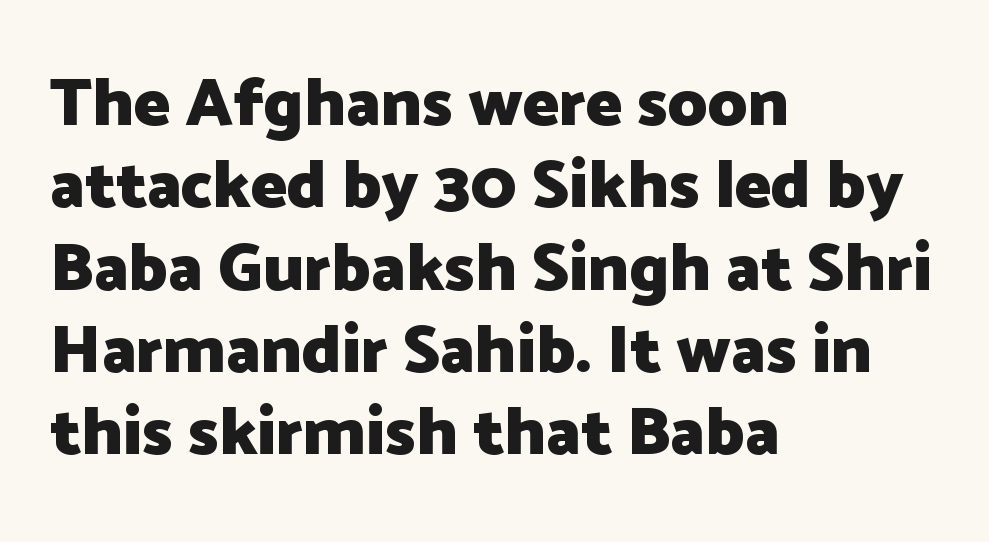
Q: Is the text bold? A: Yes.
Q: Is the text italic (slanted)? A: No, it is upright.
Q: Is the typeface a serif or a sans-serif typeface? A: Sans-serif.
Q: Is the text underlined? A: No.
Q: How is the paragraph aligned? A: Left-aligned.
Q: Is the spacing between letters normal or unusually wide? A: Normal.
Q: Width (condensed, normal, or wide)? A: Normal.
Q: Stroke contrast? A: Low.
Q: x-height? A: Medium.
Q: Monospaced? A: No.
